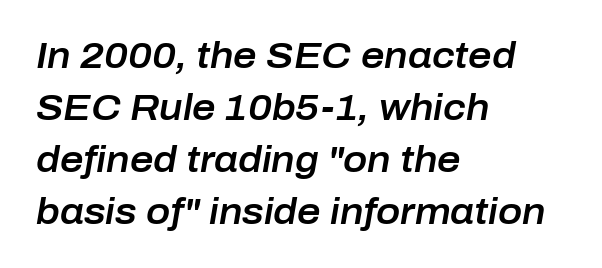
{"italic": "yes", "lean": "right", "slant_degrees": 10, "width": "normal", "stroke_contrast": "low", "x_height": "medium", "monospaced": "no", "underline": "no", "align": "left", "line_spacing": "normal", "line_spacing_ratio": 1.44, "letter_spacing": "normal", "letter_spacing_em": 0.0, "glyph_px": 36}
